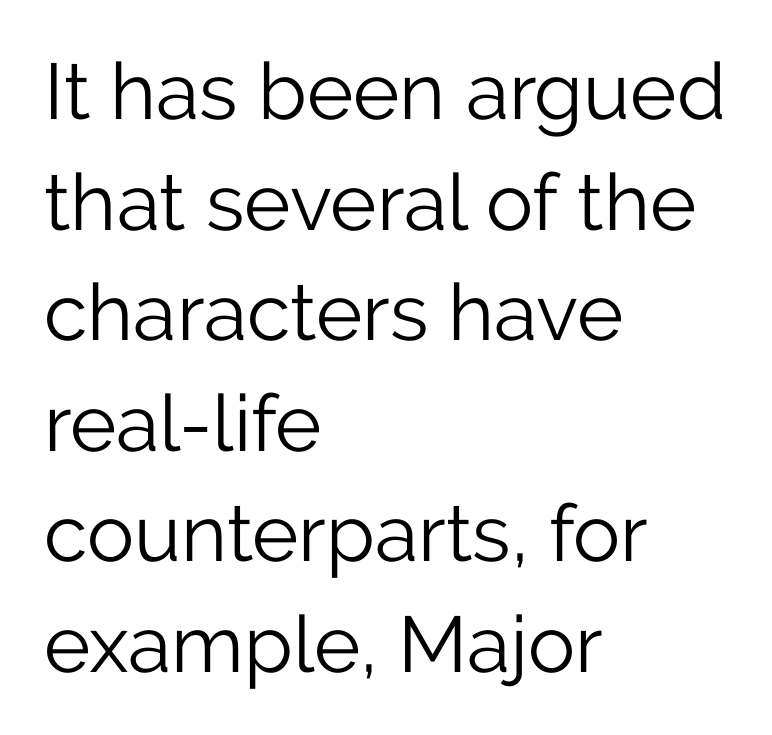
The glyphs in this specimen are sans serif. These glyphs show unthickened strokes, regular width or finer. Underlining? Definitely not there. Interline gaps are of average width in this sample.
